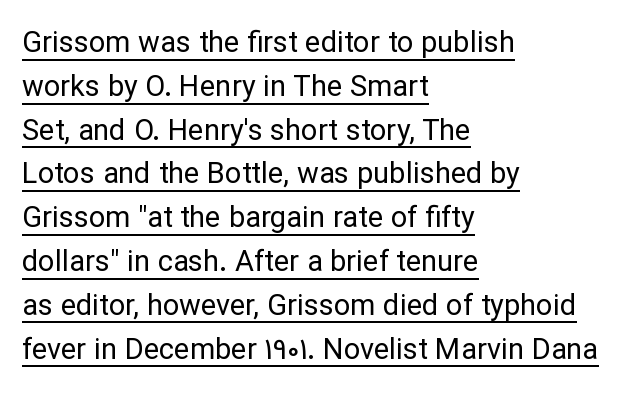
The image shows 29 px regular-weight sans-serif type, upright; set left-aligned, normal line spacing (1.51x), normal letter spacing, underlined; low stroke contrast and a medium x-height.
